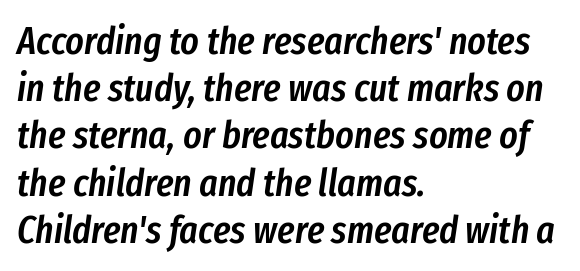
Q: Is the text bold? A: Semi-bold.
Q: Is the text italic (slanted)? A: Yes, it leans right by about 8 degrees.
Q: Is the text underlined? A: No.
Q: How is the paragraph aligned? A: Left-aligned.
Q: Is the spacing between letters normal or unusually wide? A: Normal.
Q: Width (condensed, normal, or wide)? A: Condensed.
Q: Stroke contrast? A: Low.
Q: x-height? A: Medium.
Q: Monospaced? A: No.
